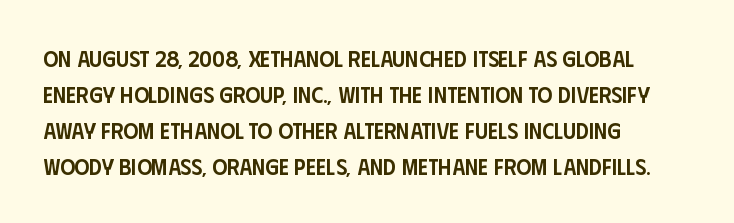
{"italic": "no", "bold": "semi", "underline": "no", "align": "left", "line_spacing": "normal", "line_spacing_ratio": 1.56, "letter_spacing": "normal", "letter_spacing_em": 0.0, "glyph_px": 23}
